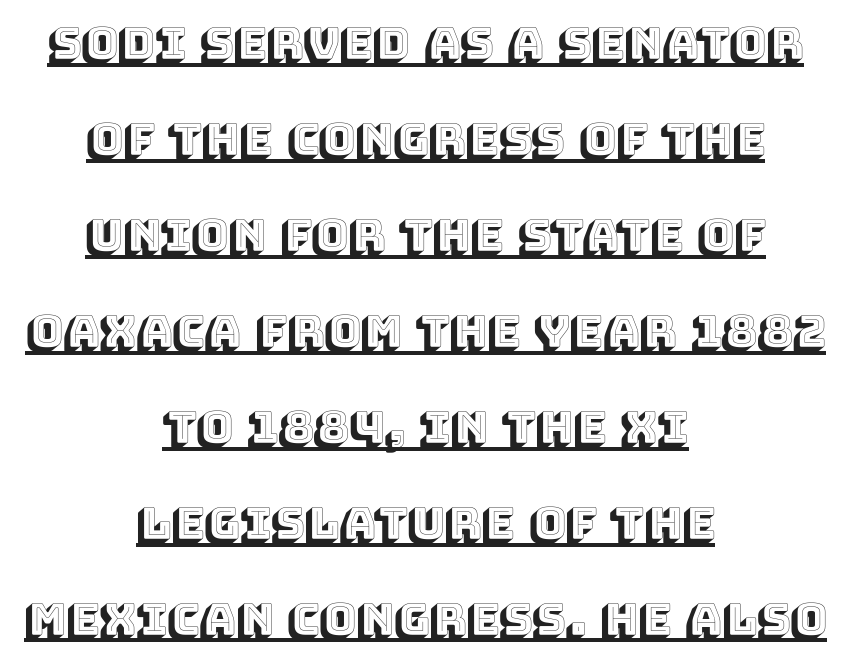
The image shows 44 px text type, upright; set centered, loose line spacing (2.18x), normal letter spacing, underlined; a large x-height.
